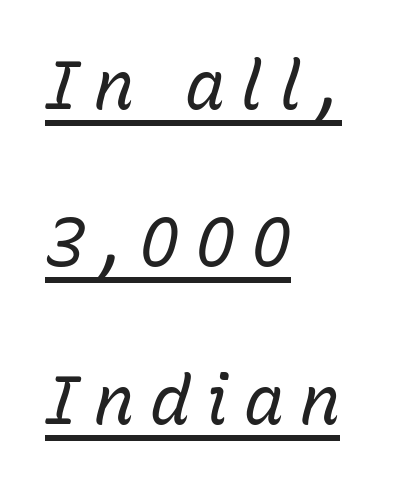
The typography opts for an oblique posture over an upright one. The face looks like a standard text weight, possibly lighter. This sample has the flowing, uneven cadence of proportional lettering. Caption: multi-line text, flush left, ragged right. If you measured baseline to baseline, you'd find a long distance.
